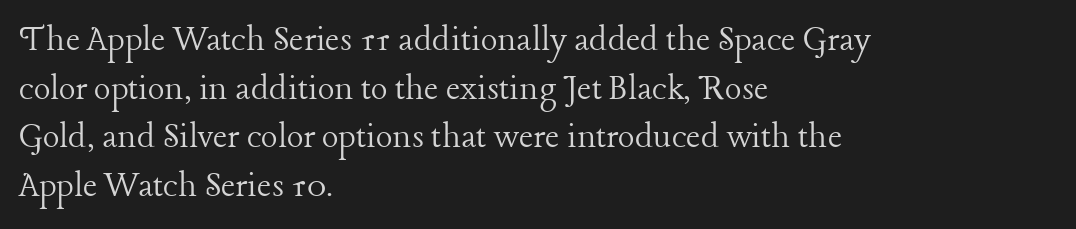
The image shows 39 px light serif type, upright; set left-aligned, normal line spacing (1.25x), normal letter spacing, not underlined; low stroke contrast and a medium x-height.
